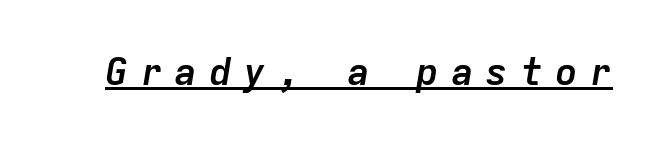
The image shows 38 px semibold type, italic (leaning right), monospaced; set unusually wide letter spacing (+0.31 em), underlined; low stroke contrast and a medium x-height.
